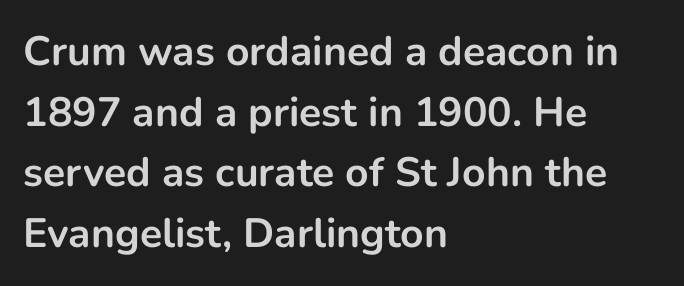
Q: Is the text bold? A: Yes.
Q: Is the text italic (slanted)? A: No, it is upright.
Q: Is the typeface a serif or a sans-serif typeface? A: Sans-serif.
Q: Is the text underlined? A: No.
Q: How is the paragraph aligned? A: Left-aligned.
Q: Is the spacing between letters normal or unusually wide? A: Normal.
Q: Is the spacing between lines tight, normal or loose? A: Normal.
Q: Width (condensed, normal, or wide)? A: Normal.
Q: Stroke contrast? A: Low.
Q: x-height? A: Medium.
Q: Monospaced? A: No.
